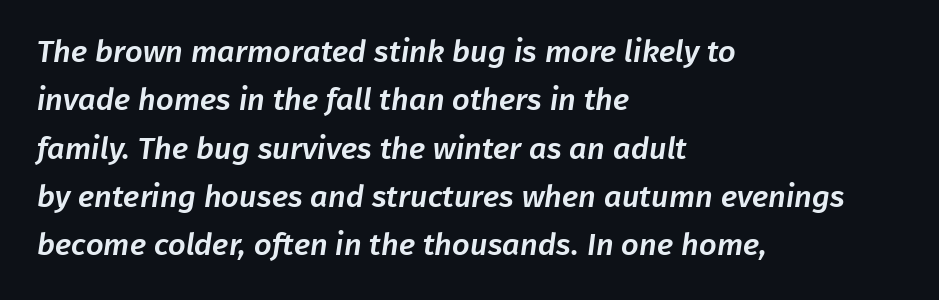
The text block is weighted toward the left margin, trailing off unevenly rightward. Font category for this specimen: sans-serif. You could call the tracking neutral — neither tight nor loose. Spacing verdict: proportional, widths tailored to each character.
